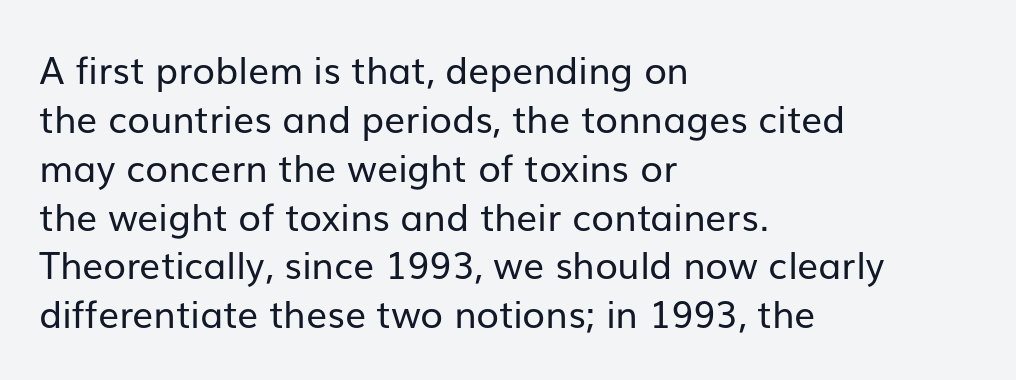
Q: Is the text bold? A: No.
Q: Is the text italic (slanted)? A: No, it is upright.
Q: Is the typeface a serif or a sans-serif typeface? A: Sans-serif.
Q: Is the text underlined? A: No.
Q: How is the paragraph aligned? A: Left-aligned.
Q: Is the spacing between letters normal or unusually wide? A: Normal.
Q: Is the spacing between lines tight, normal or loose? A: Normal.
Q: Width (condensed, normal, or wide)? A: Normal.
Q: Stroke contrast? A: Low.
Q: x-height? A: Medium.
Q: Monospaced? A: No.
